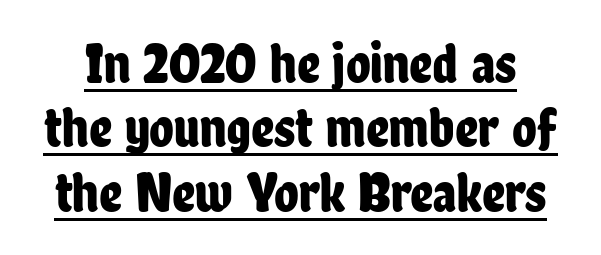
Spacing verdict: proportional, widths tailored to each character. Leading is clearly below the norm, producing a dense column. Emphasis is given by a line drawn under the lettering. Unlike a traditional serif, this face leaves its strokes unadorned. This rendering leaves character spacing at its baseline value.
